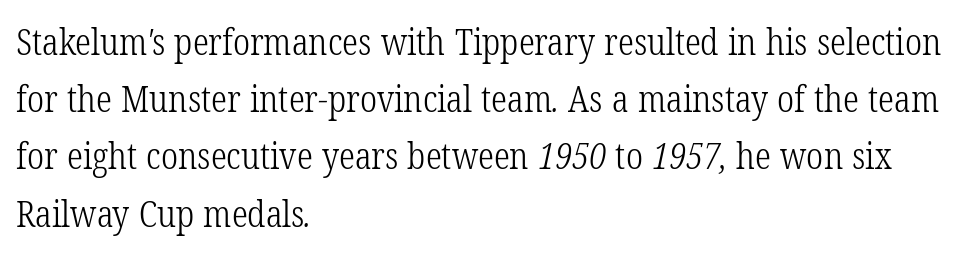
Q: Is the text bold? A: No.
Q: Is the typeface a serif or a sans-serif typeface? A: Serif.
Q: Is the text underlined? A: No.
Q: How is the paragraph aligned? A: Left-aligned.
Q: Is the spacing between letters normal or unusually wide? A: Normal.
Q: Is the spacing between lines tight, normal or loose? A: Normal.
Q: Width (condensed, normal, or wide)? A: Condensed.
Q: Stroke contrast? A: Low.
Q: x-height? A: Medium.
Q: Monospaced? A: No.
